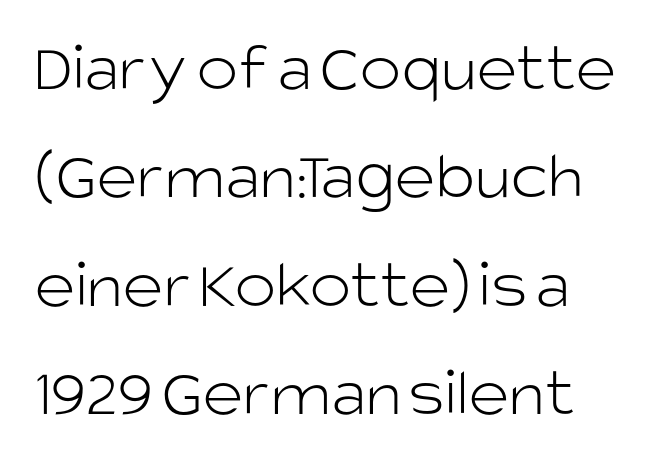
The image shows 70 px light sans-serif type, upright; set normal line spacing (1.55x), normal letter spacing, not underlined; low stroke contrast and a large x-height.
